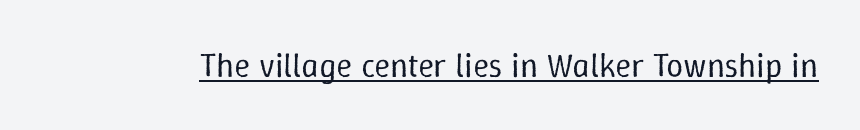
Q: Is the text bold? A: No.
Q: Is the text italic (slanted)? A: No, it is upright.
Q: Is the text underlined? A: Yes.
Q: Is the spacing between letters normal or unusually wide? A: Normal.
Q: Width (condensed, normal, or wide)? A: Normal.
Q: Stroke contrast? A: Low.
Q: x-height? A: Medium.
Q: Monospaced? A: No.
